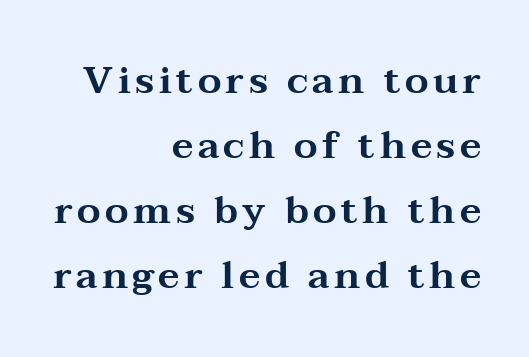
Q: Is the text italic (slanted)? A: No, it is upright.
Q: Is the typeface a serif or a sans-serif typeface? A: Serif.
Q: Is the text underlined? A: No.
Q: How is the paragraph aligned? A: Right-aligned.
Q: Width (condensed, normal, or wide)? A: Wide.
Q: Stroke contrast? A: Medium.
Q: x-height? A: Medium.
Q: Monospaced? A: No.
